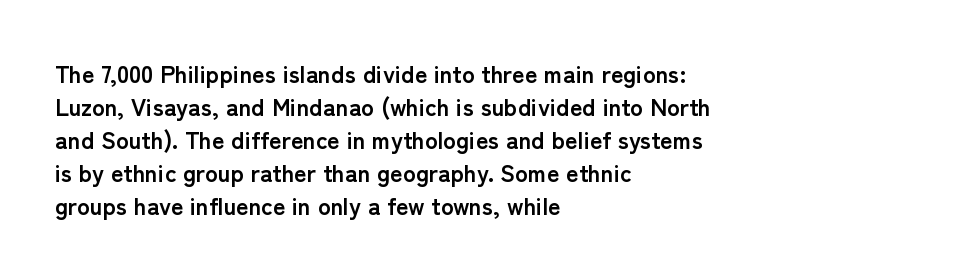
The tracking reads as untouched default to a designer's eye. Check the space under the baseline: it is left empty. The letters stand straight up with perfectly vertical stems. Each line starts at the same left margin while the right side varies. Weight check: bold — yes, fully. These lines sit exactly where default settings would place them.
